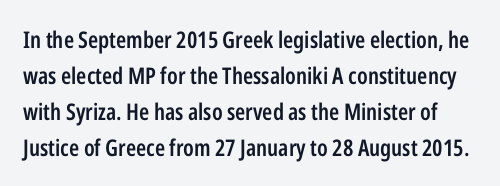
The image shows 23 px text type, upright; set normal line spacing (1.56x), normal letter spacing, not underlined.
